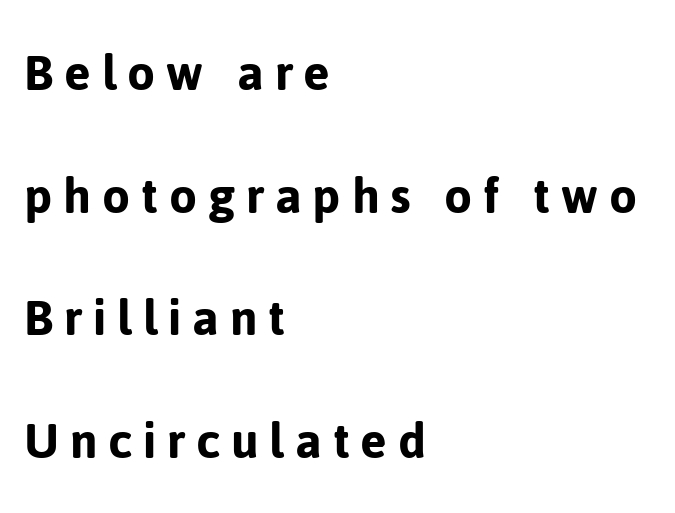
The image shows 57 px sans-serif type, upright; set left-aligned, loose line spacing (2.15x), not underlined; low stroke contrast and a medium x-height.
